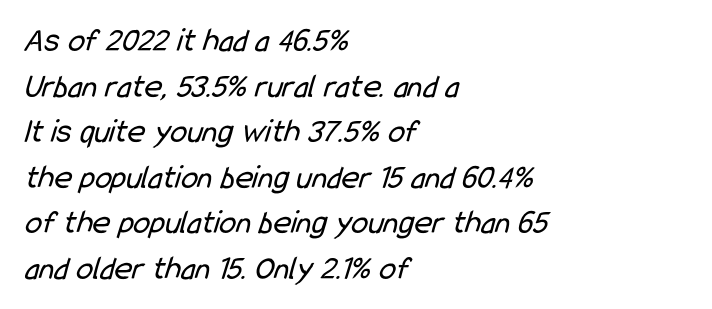
{"serif": "no", "bold": "no", "weight": "regular", "width": "condensed", "stroke_contrast": "low", "x_height": "medium", "monospaced": "no", "underline": "no", "align": "left", "line_spacing": "normal", "line_spacing_ratio": 1.34, "letter_spacing": "normal", "letter_spacing_em": 0.0, "glyph_px": 34}
